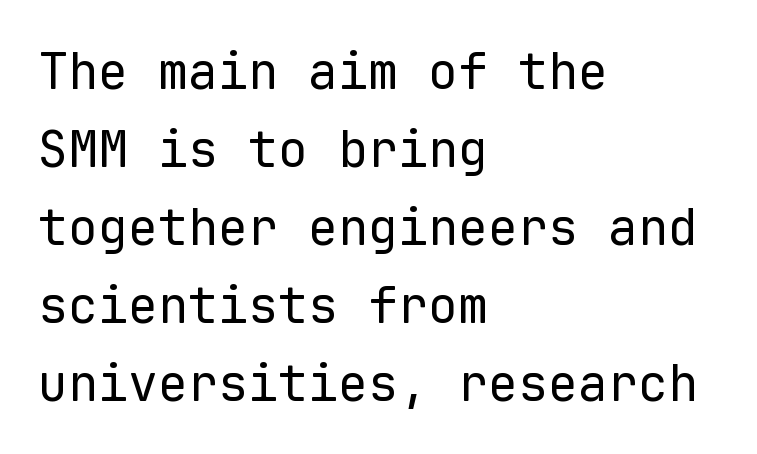
A clean baseline with only descenders dipping below it. The font family rendered here belongs to the sans-serif group. Bold? No — there's no thickening of the strokes. Posture: vertical. The face used here is monospaced, like something from a code editor. The lines sit at an ordinary, default distance from one another.
